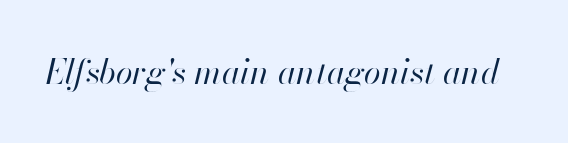
Q: Is the text bold? A: No.
Q: Is the text italic (slanted)? A: Yes, it leans right by about 13 degrees.
Q: Is the text underlined? A: No.
Q: Is the spacing between letters normal or unusually wide? A: Normal.
Q: Width (condensed, normal, or wide)? A: Normal.
Q: Stroke contrast? A: High.
Q: x-height? A: Small.
Q: Monospaced? A: No.
